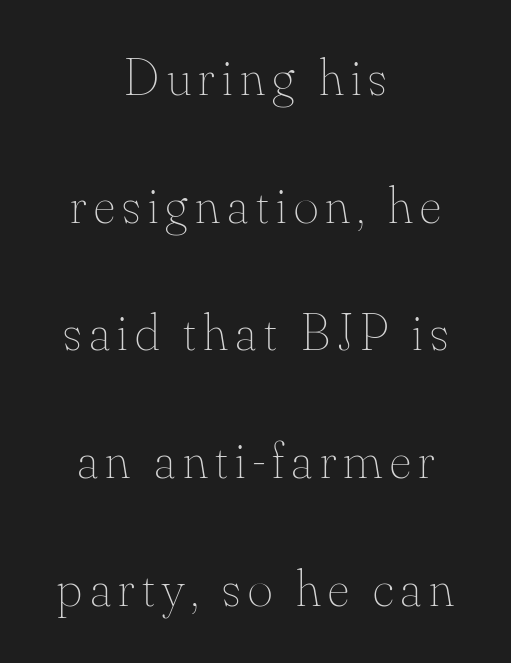
The image shows 53 px thin type, upright; set centered, loose line spacing (2.41x), not underlined; medium stroke contrast and a small x-height.
